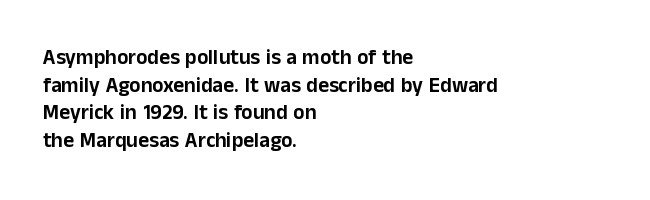
{"italic": "no", "underline": "no", "align": "left", "line_spacing": "normal", "line_spacing_ratio": 1.32, "letter_spacing": "normal", "letter_spacing_em": 0.0, "glyph_px": 21}
